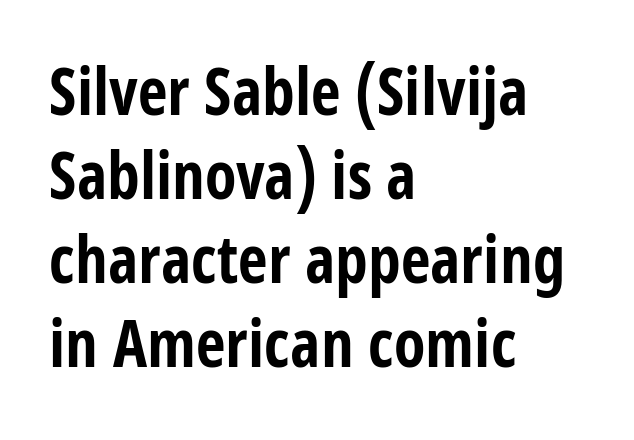
The image shows 65 px bold, condensed sans-serif type, upright; set left-aligned, normal line spacing (1.29x), normal letter spacing, not underlined; low stroke contrast and a large x-height.
